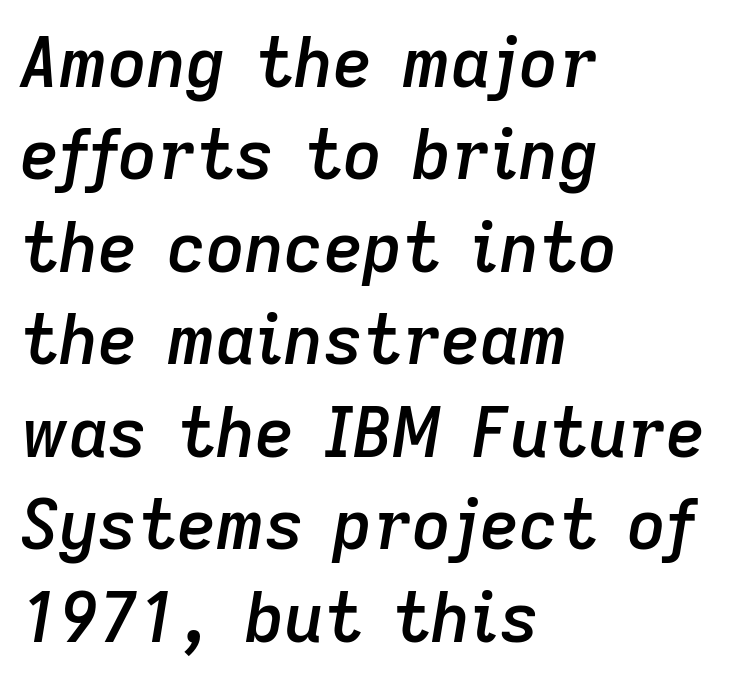
The image shows 68 px semibold type, italic (leaning right); set left-aligned, normal line spacing (1.36x), normal letter spacing, not underlined; low stroke contrast and a medium x-height.
